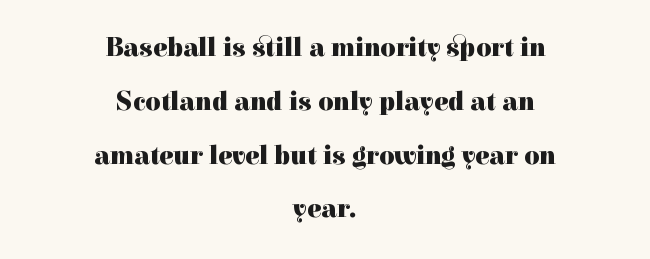
Words float on clear page, feet unadorned. A typesetter would call this leading open, well beyond the default. Is the block centered? Yes — each line is placed symmetrically about the middle. Short note: letters normally spaced.
